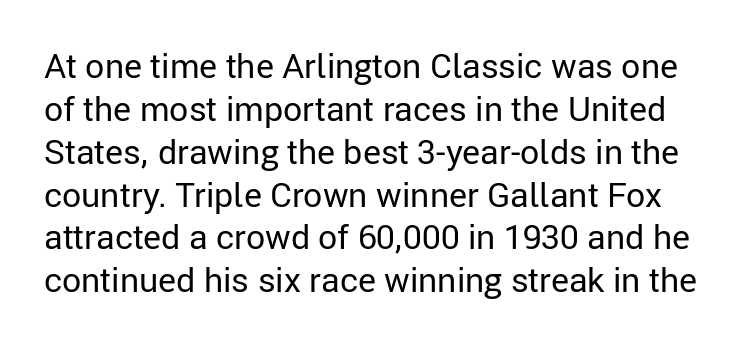
This sample has the flowing, uneven cadence of proportional lettering. The font family rendered here belongs to the sans-serif group. If you drew a line through each stem, it would be perfectly vertical. Vertically, the passage feels balanced, rows spaced as you'd expect. Unmarked baselines from the first word to the last.
